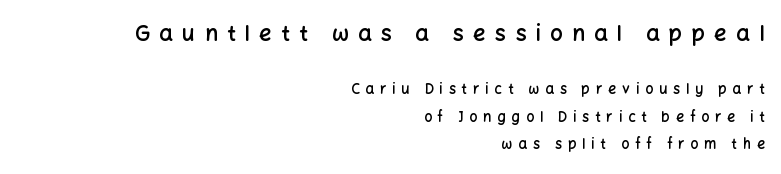
Nope, not italic — everything's standing straight. In terms of leading, this rendering errs on the spacious side. In this sample the first text group is rendered at the bigger scale. Honestly, there is no underline to notice here at all. Every row of glyphs terminates at an identical x-position on the right.
